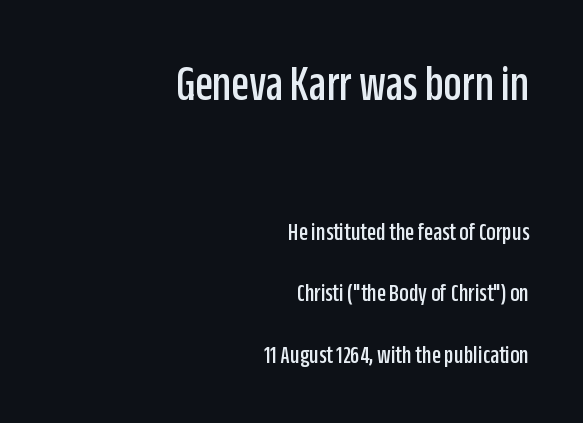
Do the characters align in a grid? No, the font is proportional. The string is rendered with underlining switched off. Is the letter spacing exaggerated? No — it looks like the ordinary default. The lines are spread far apart with generous leading. In terms of letterform style, serifs are entirely absent. Italic? Not at all — the glyphs are vertical.
